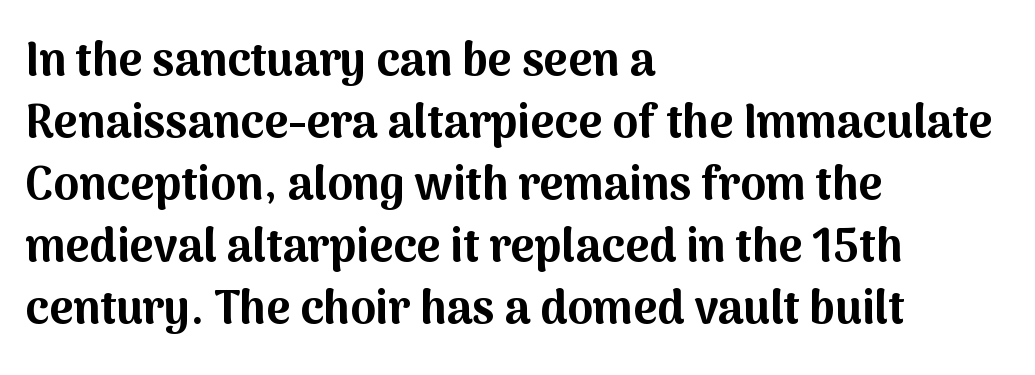
Leftover space on each line is placed entirely after the last word. Strokes here are thick enough to call this a true bold. Each letter keeps its own natural width here, so spacing adapts to shape. Ordinary non-slanted type is in use.
